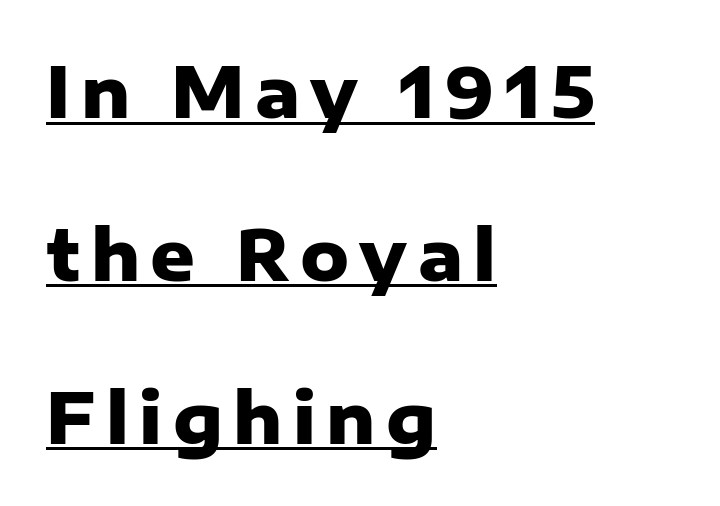
Q: Is the text bold? A: Yes.
Q: Is the text italic (slanted)? A: No, it is upright.
Q: Is the typeface a serif or a sans-serif typeface? A: Sans-serif.
Q: Is the text underlined? A: Yes.
Q: How is the paragraph aligned? A: Left-aligned.
Q: Is the spacing between lines tight, normal or loose? A: Loose.
Q: Width (condensed, normal, or wide)? A: Normal.
Q: Stroke contrast? A: Low.
Q: x-height? A: Medium.
Q: Monospaced? A: No.
